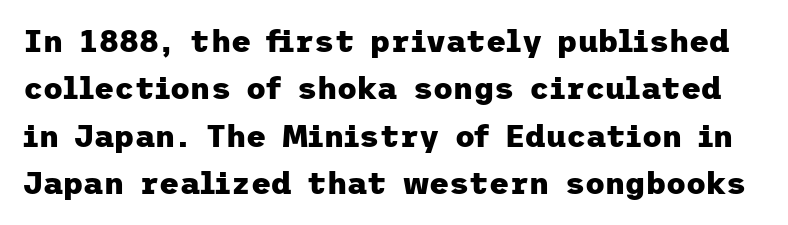
The type sits square on the baseline with zero lean. Emphasis by weight is at full strength: bold. Beneath every word, the page is bare. The type is set solid horizontally, with unmodified tracking.
